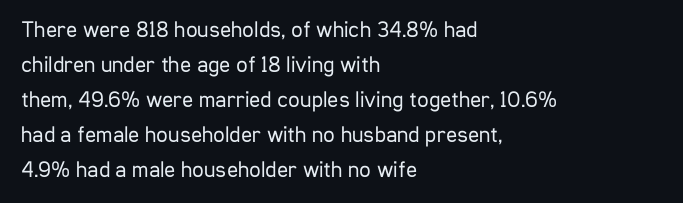
{"italic": "no", "bold": "no", "underline": "no", "align": "left", "line_spacing": "normal", "line_spacing_ratio": 1.52, "letter_spacing": "normal", "letter_spacing_em": 0.0, "glyph_px": 23}
